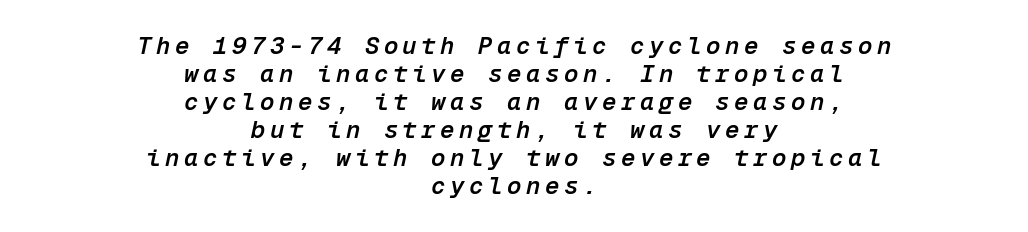
The image shows 24 px text type, italic (leaning right); set centered, line spacing 1.17x, not underlined.
